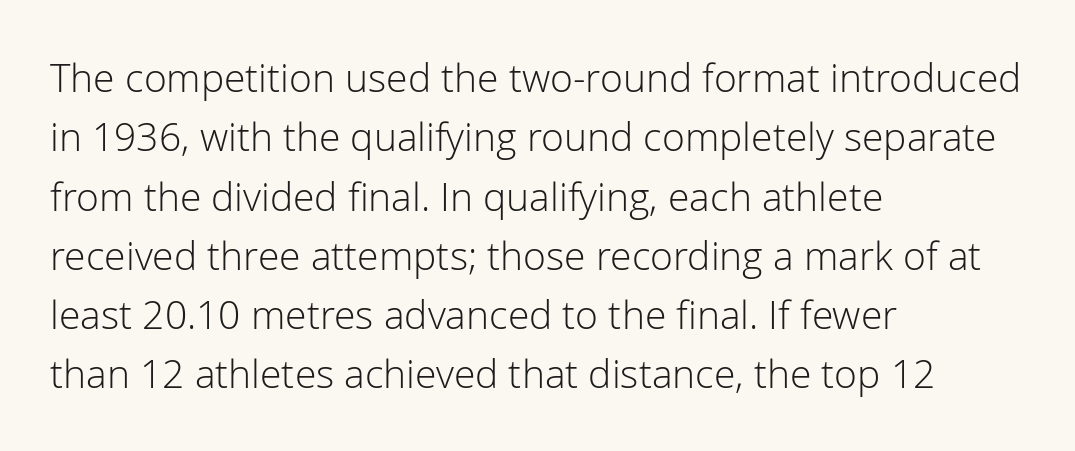
Q: Is the text bold? A: No.
Q: Is the text italic (slanted)? A: No, it is upright.
Q: Is the typeface a serif or a sans-serif typeface? A: Sans-serif.
Q: Is the text underlined? A: No.
Q: How is the paragraph aligned? A: Left-aligned.
Q: Is the spacing between letters normal or unusually wide? A: Normal.
Q: Is the spacing between lines tight, normal or loose? A: Normal.
Q: Width (condensed, normal, or wide)? A: Normal.
Q: Stroke contrast? A: Low.
Q: x-height? A: Medium.
Q: Monospaced? A: No.
